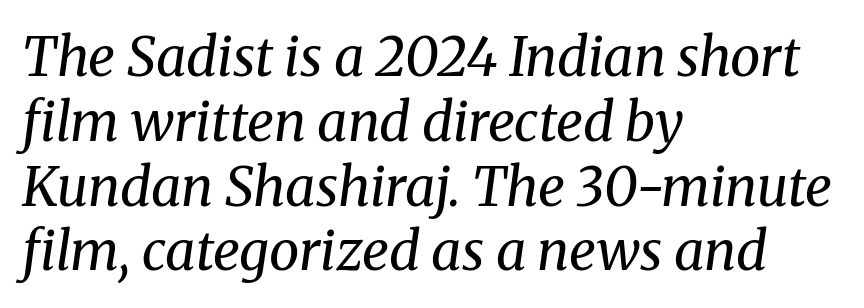
Serif or sans? Serif — the stroke terminals have little feet. Think standard paragraph weight, or any step lighter than that. Notice how the passage keeps a crisp vertical edge on the left only. The specimen omits any rule beneath the text block's lines. Looks like regular typesetting: each glyph gets only the width it needs.
